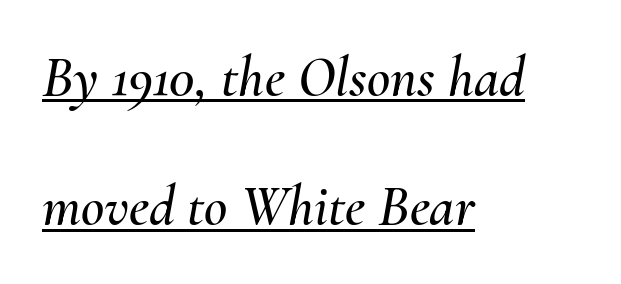
The image shows 57 px text type, italic (leaning right); set left-aligned, loose line spacing (2.27x), normal letter spacing, underlined; medium stroke contrast and a small x-height.
